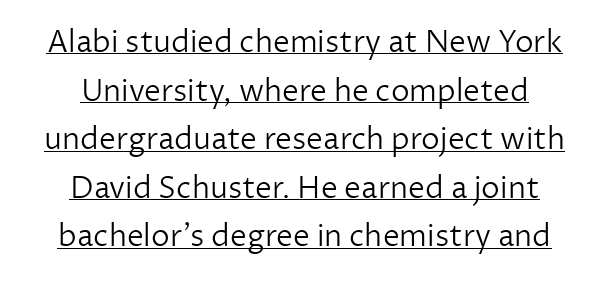
{"serif": "no", "italic": "no", "bold": "no", "weight": "light", "width": "normal", "stroke_contrast": "low", "x_height": "medium", "monospaced": "no", "underline": "yes", "align": "center", "line_spacing": "normal", "line_spacing_ratio": 1.62, "letter_spacing": "normal", "letter_spacing_em": 0.0, "glyph_px": 30}
